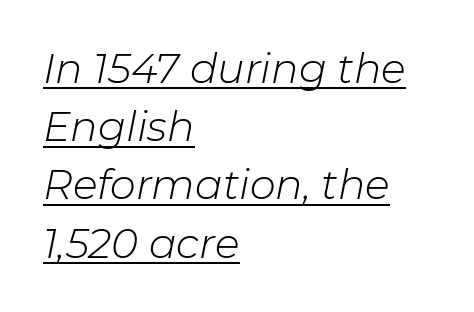
Q: Is the text bold? A: No.
Q: Is the text italic (slanted)? A: Yes, it leans right by about 11 degrees.
Q: Is the text underlined? A: Yes.
Q: How is the paragraph aligned? A: Left-aligned.
Q: Is the spacing between letters normal or unusually wide? A: Normal.
Q: Is the spacing between lines tight, normal or loose? A: Normal.
Q: Width (condensed, normal, or wide)? A: Normal.
Q: Stroke contrast? A: Low.
Q: x-height? A: Medium.
Q: Monospaced? A: No.
